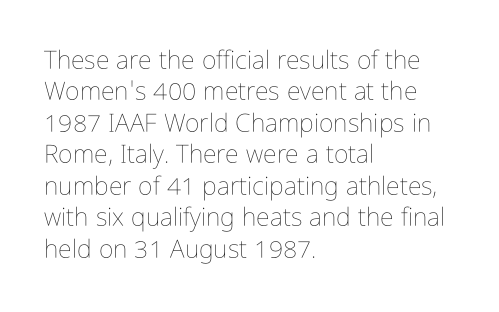
{"italic": "no", "bold": "no", "underline": "no", "align": "left", "line_spacing": "normal", "line_spacing_ratio": 1.26, "letter_spacing": "normal", "letter_spacing_em": 0.0, "glyph_px": 25}
